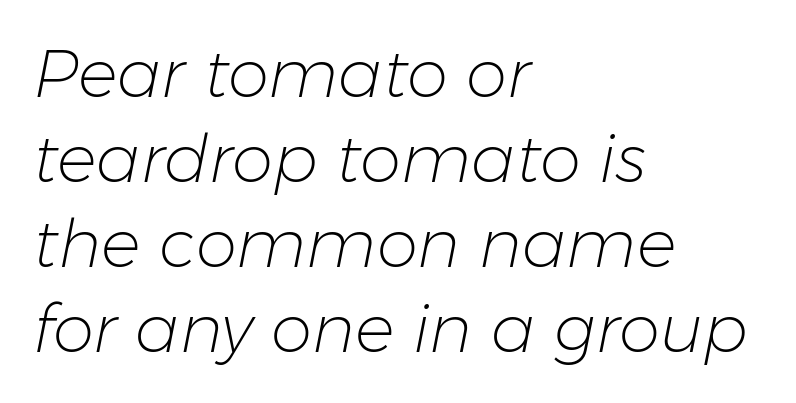
Q: Is the text bold? A: No.
Q: Is the text italic (slanted)? A: Yes, it leans right by about 11 degrees.
Q: Is the text underlined? A: No.
Q: How is the paragraph aligned? A: Left-aligned.
Q: Is the spacing between letters normal or unusually wide? A: Normal.
Q: Is the spacing between lines tight, normal or loose? A: Normal.
Q: Width (condensed, normal, or wide)? A: Normal.
Q: Stroke contrast? A: Low.
Q: x-height? A: Medium.
Q: Monospaced? A: No.
